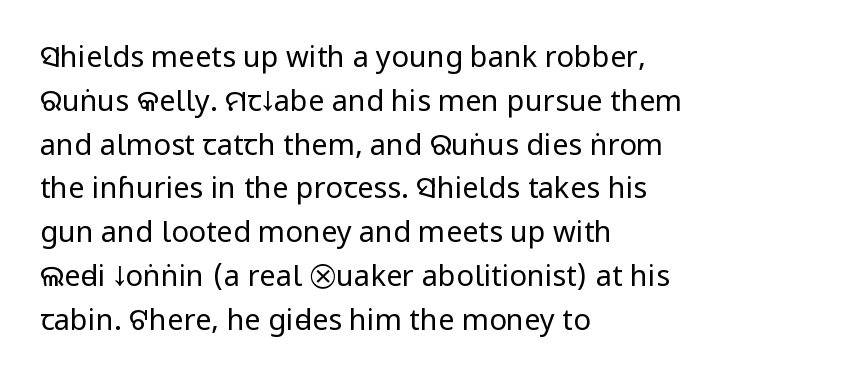
The image shows 29 px regular-weight, condensed sans-serif type, upright; set left-aligned, normal line spacing (1.51x), normal letter spacing, not underlined; low stroke contrast and a large x-height.
